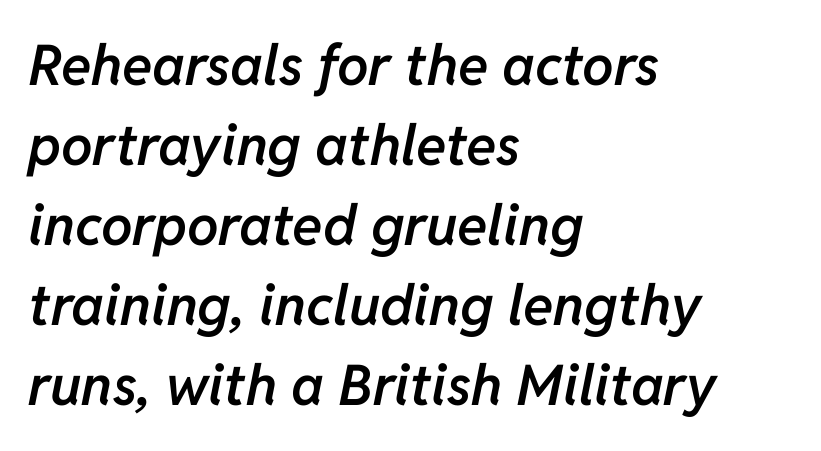
{"italic": "yes", "lean": "right", "slant_degrees": 11, "bold": "semi", "weight": "semibold", "width": "normal", "stroke_contrast": "low", "x_height": "medium", "monospaced": "no", "underline": "no", "align": "left", "line_spacing": "normal", "line_spacing_ratio": 1.43, "letter_spacing": "normal", "letter_spacing_em": 0.0, "glyph_px": 56}
